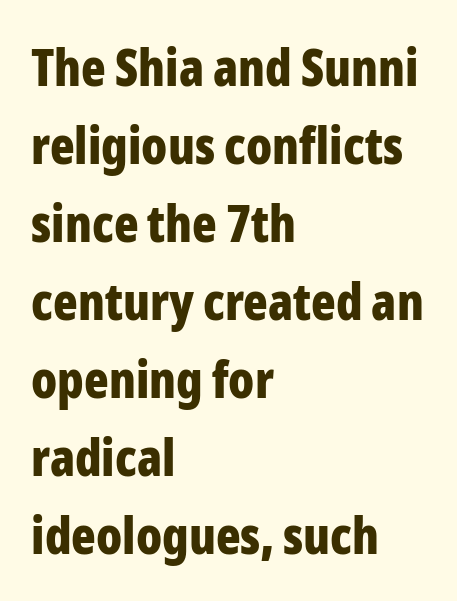
Q: Is the text bold? A: Yes.
Q: Is the text italic (slanted)? A: No, it is upright.
Q: Is the typeface a serif or a sans-serif typeface? A: Sans-serif.
Q: Is the text underlined? A: No.
Q: How is the paragraph aligned? A: Left-aligned.
Q: Is the spacing between letters normal or unusually wide? A: Normal.
Q: Is the spacing between lines tight, normal or loose? A: Normal.
Q: Width (condensed, normal, or wide)? A: Condensed.
Q: Stroke contrast? A: Low.
Q: x-height? A: Medium.
Q: Monospaced? A: No.
